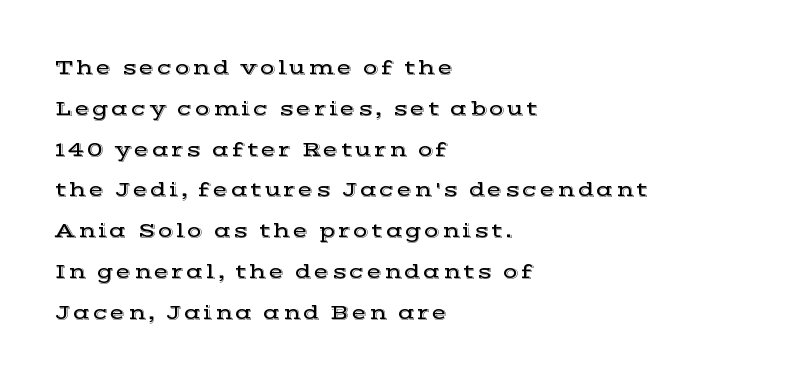
{"italic": "no", "underline": "no", "align": "left", "line_spacing": "loose", "line_spacing_ratio": 2.04, "glyph_px": 20}
